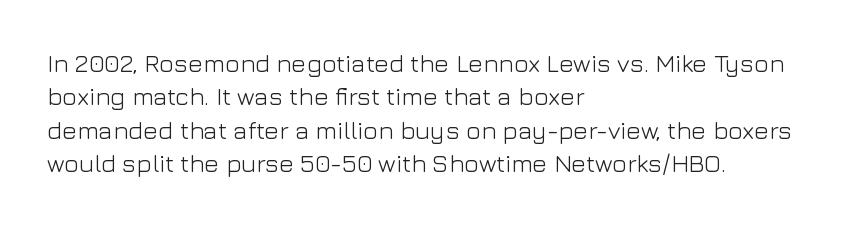
Q: Is the text bold? A: No.
Q: Is the text italic (slanted)? A: No, it is upright.
Q: Is the text underlined? A: No.
Q: How is the paragraph aligned? A: Left-aligned.
Q: Is the spacing between letters normal or unusually wide? A: Normal.
Q: Is the spacing between lines tight, normal or loose? A: Normal.
